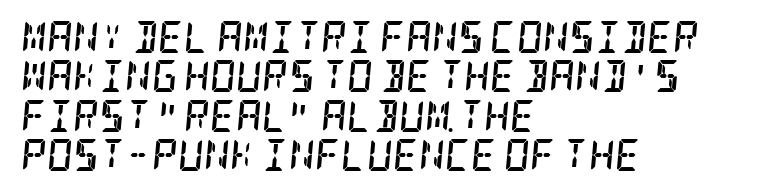
Q: Is the text bold? A: Yes.
Q: Is the text italic (slanted)? A: Yes, it leans right by about 5 degrees.
Q: Is the typeface a serif or a sans-serif typeface? A: Serif.
Q: Is the text underlined? A: No.
Q: How is the paragraph aligned? A: Left-aligned.
Q: Is the spacing between letters normal or unusually wide? A: Normal.
Q: Width (condensed, normal, or wide)? A: Condensed.
Q: Stroke contrast? A: Low.
Q: x-height? A: Large.
